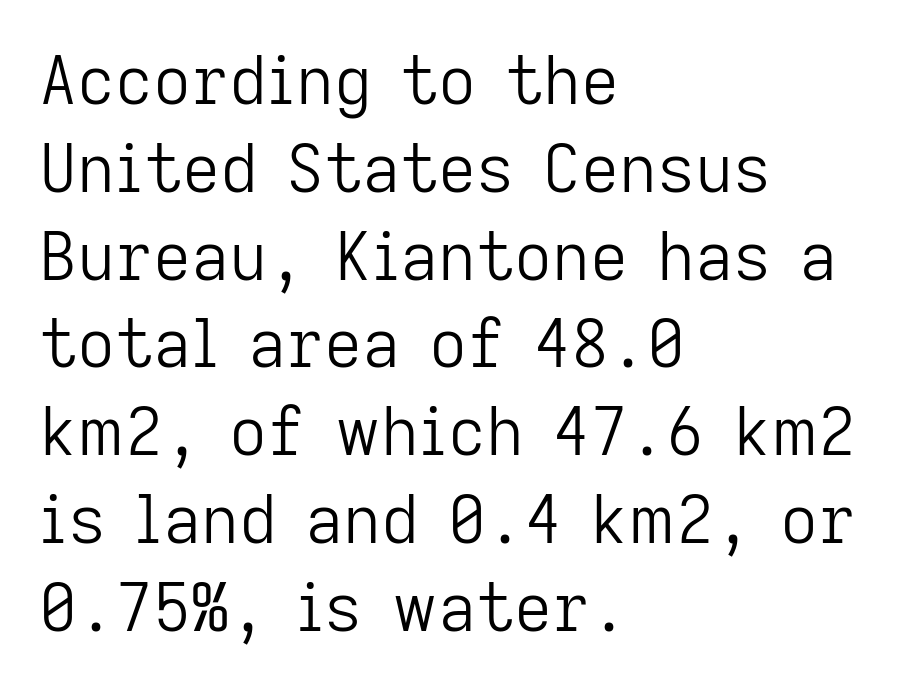
The image shows 66 px light sans-serif type, upright; set left-aligned, normal line spacing (1.33x), normal letter spacing, not underlined; low stroke contrast and a medium x-height.
